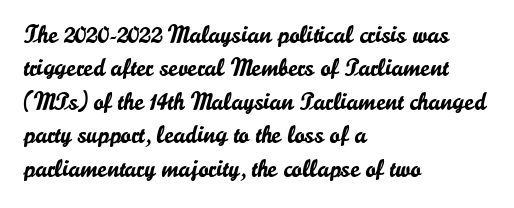
The image shows 25 px text type; set left-aligned, normal line spacing (1.34x), normal letter spacing, not underlined.
